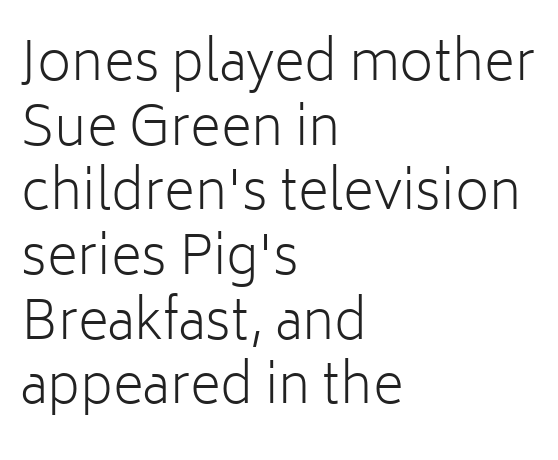
{"serif": "no", "italic": "no", "bold": "no", "weight": "light", "width": "normal", "stroke_contrast": "low", "x_height": "medium", "monospaced": "no", "underline": "no", "align": "left", "line_spacing_ratio": 1.22, "letter_spacing": "normal", "letter_spacing_em": 0.0, "glyph_px": 53}
